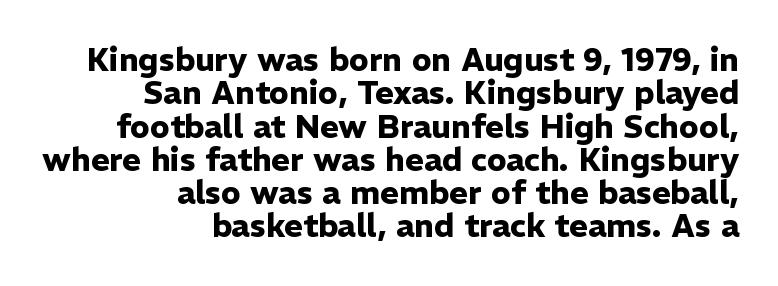
Q: Is the text bold? A: Yes.
Q: Is the text italic (slanted)? A: No, it is upright.
Q: Is the typeface a serif or a sans-serif typeface? A: Sans-serif.
Q: Is the text underlined? A: No.
Q: How is the paragraph aligned? A: Right-aligned.
Q: Is the spacing between letters normal or unusually wide? A: Normal.
Q: Is the spacing between lines tight, normal or loose? A: Tight.
Q: Width (condensed, normal, or wide)? A: Normal.
Q: Stroke contrast? A: Low.
Q: x-height? A: Medium.
Q: Monospaced? A: No.
